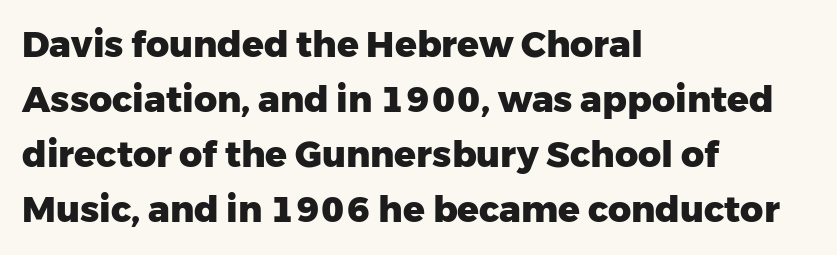
Q: Is the text bold? A: Yes.
Q: Is the text italic (slanted)? A: No, it is upright.
Q: Is the typeface a serif or a sans-serif typeface? A: Sans-serif.
Q: Is the text underlined? A: No.
Q: How is the paragraph aligned? A: Left-aligned.
Q: Is the spacing between letters normal or unusually wide? A: Normal.
Q: Is the spacing between lines tight, normal or loose? A: Normal.
Q: Width (condensed, normal, or wide)? A: Normal.
Q: Stroke contrast? A: Low.
Q: x-height? A: Medium.
Q: Monospaced? A: No.
